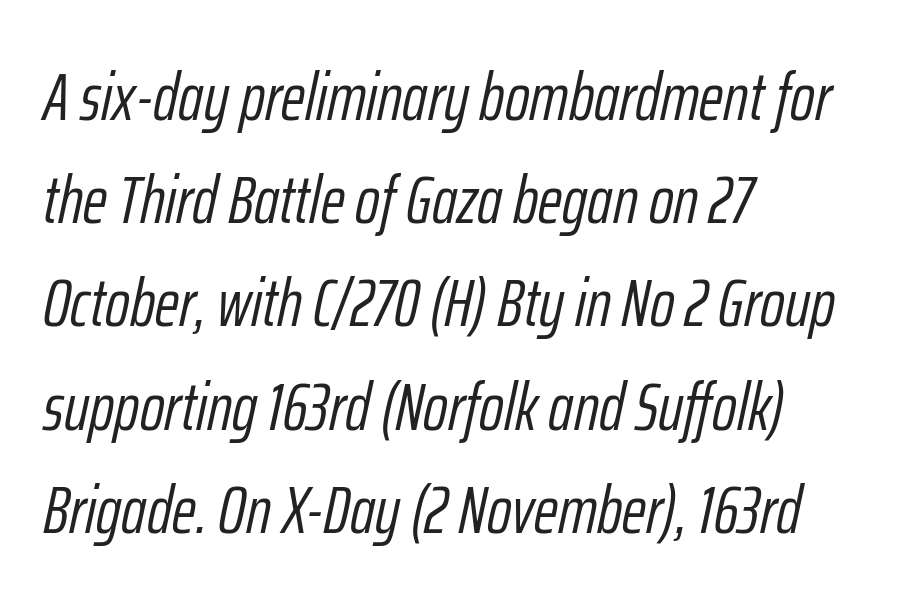
Q: Is the text bold? A: No.
Q: Is the text italic (slanted)? A: Yes, it leans right by about 12 degrees.
Q: Is the text underlined? A: No.
Q: How is the paragraph aligned? A: Left-aligned.
Q: Is the spacing between letters normal or unusually wide? A: Normal.
Q: Is the spacing between lines tight, normal or loose? A: Normal.
Q: Width (condensed, normal, or wide)? A: Condensed.
Q: Stroke contrast? A: Low.
Q: x-height? A: Medium.
Q: Monospaced? A: No.
